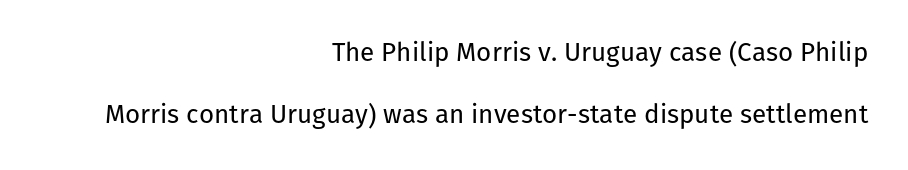
{"italic": "no", "bold": "no", "underline": "no", "align": "right", "line_spacing": "loose", "line_spacing_ratio": 2.4, "letter_spacing": "normal", "letter_spacing_em": 0.0, "glyph_px": 26}
